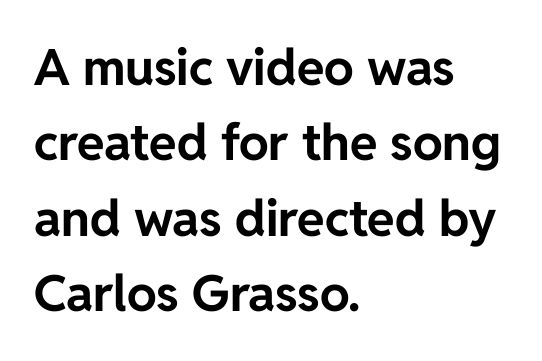
The image shows 50 px bold sans-serif type, upright; set left-aligned, normal line spacing (1.51x), normal letter spacing, not underlined; low stroke contrast and a medium x-height.
